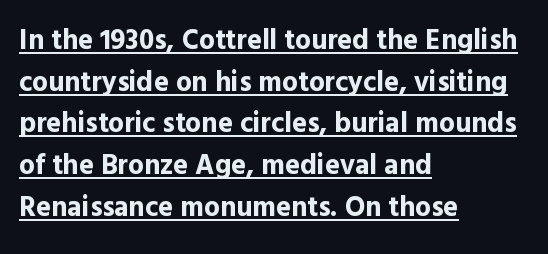
The image shows 28 px bold sans-serif type, upright; set left-aligned, normal line spacing (1.49x), normal letter spacing, underlined; a medium x-height.
